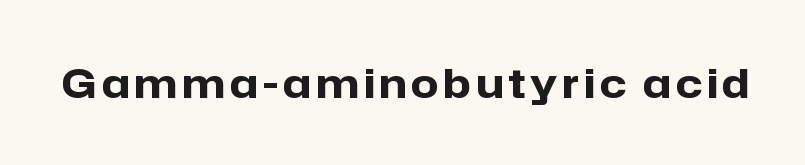
{"serif": "no", "italic": "no", "bold": "yes", "weight": "heavy", "width": "normal", "stroke_contrast": "low", "x_height": "medium", "monospaced": "no", "underline": "no", "glyph_px": 40}
